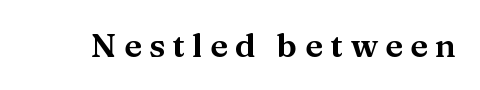
{"serif": "yes", "italic": "no", "width": "wide", "stroke_contrast": "medium", "x_height": "medium", "monospaced": "no", "underline": "no", "letter_spacing": "wide", "letter_spacing_em": 0.22, "glyph_px": 33}
